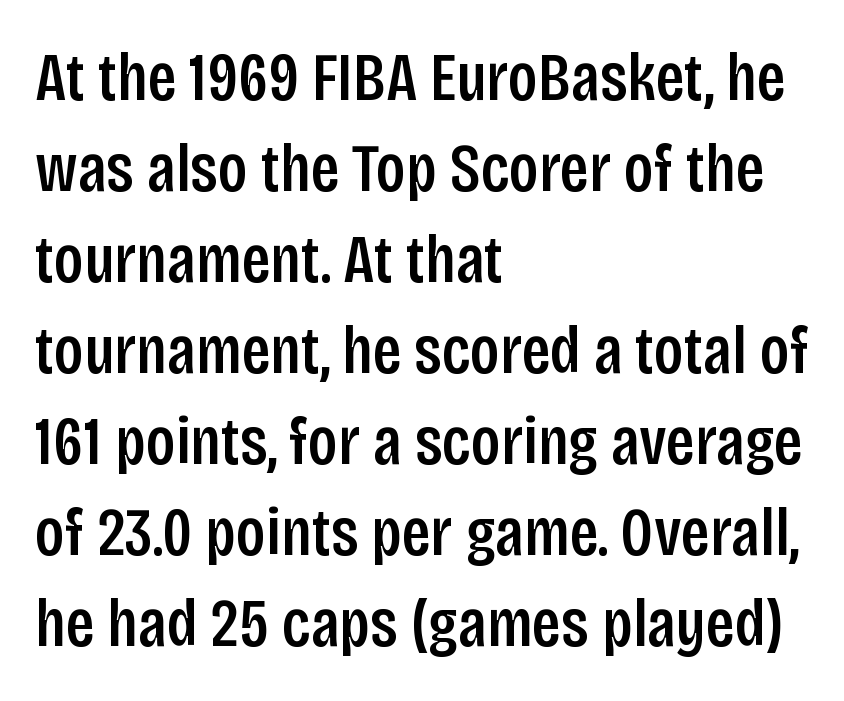
{"serif": "no", "italic": "no", "width": "condensed", "stroke_contrast": "low", "x_height": "large", "monospaced": "no", "underline": "no", "align": "left", "line_spacing": "normal", "line_spacing_ratio": 1.32, "letter_spacing": "normal", "letter_spacing_em": 0.0, "glyph_px": 69}
